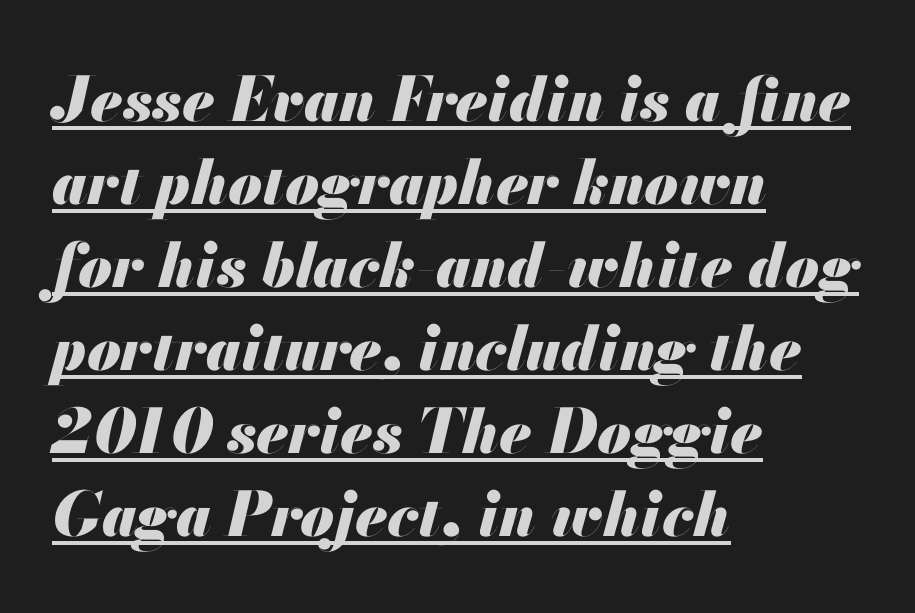
The face used here has a pronounced slope to its letters. Alignment: flush left. Summary of vertical rhythm: regular, with standard interline spacing. Quick note: underline on. Think of a printed novel: that variable character pitch is what you see here.
